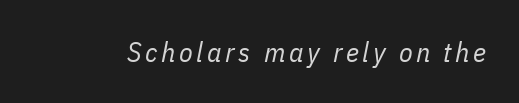
Q: Is the text bold? A: No.
Q: Is the text italic (slanted)? A: Yes, it leans right by about 11 degrees.
Q: Is the text underlined? A: No.
Q: Width (condensed, normal, or wide)? A: Condensed.
Q: Stroke contrast? A: Low.
Q: x-height? A: Medium.
Q: Monospaced? A: No.
